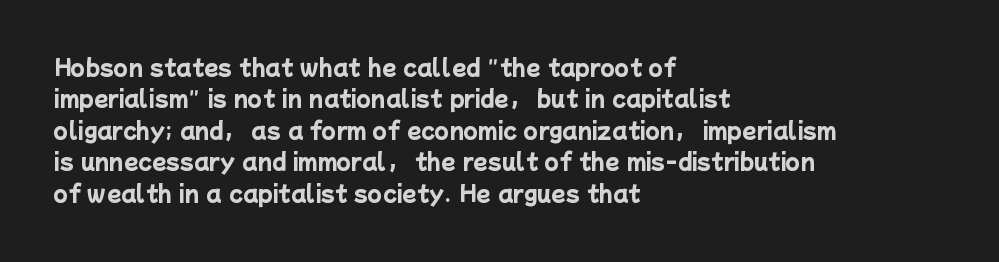
{"bold": "yes", "underline": "no", "align": "left", "line_spacing": "normal", "line_spacing_ratio": 1.5, "letter_spacing": "normal", "letter_spacing_em": 0.0, "glyph_px": 21}
